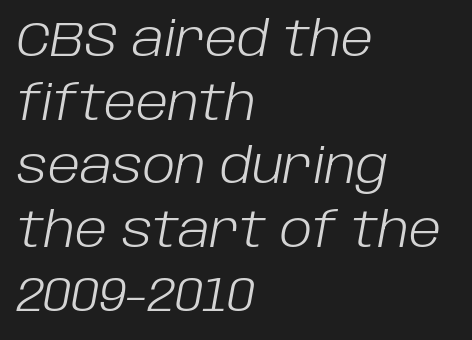
{"italic": "yes", "lean": "right", "slant_degrees": 10, "bold": "no", "weight": "light", "width": "normal", "stroke_contrast": "low", "x_height": "large", "monospaced": "no", "underline": "no", "align": "left", "line_spacing": "normal", "line_spacing_ratio": 1.3, "letter_spacing": "normal", "letter_spacing_em": 0.0, "glyph_px": 49}
